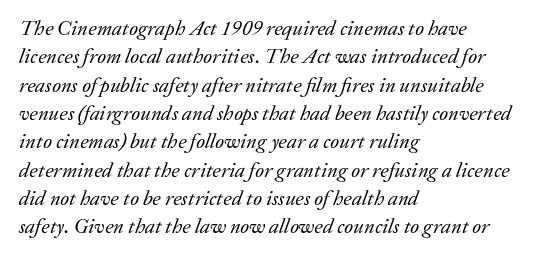
Students, observe: this is what conventionally led text looks like. Standard letterfit; no display-style spreading of the glyphs. The rendering anchors every line to the left-hand side. No heavy texture on the line: the type isn't bold. The axis of the letterforms is tilted away from vertical.
